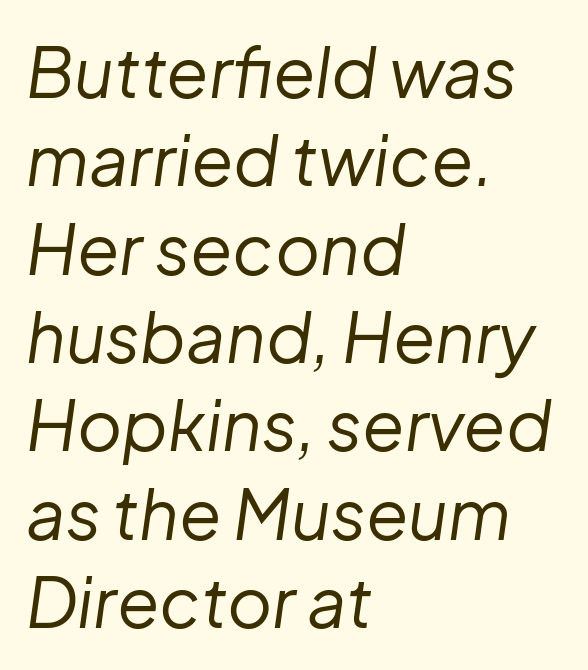
Caption: standard tracking, unaltered. These lines are rendered in a variable-pitch font. The passage is arranged the way most books set body copy — flush left. Honestly, the row spacing looks completely unremarkable.
